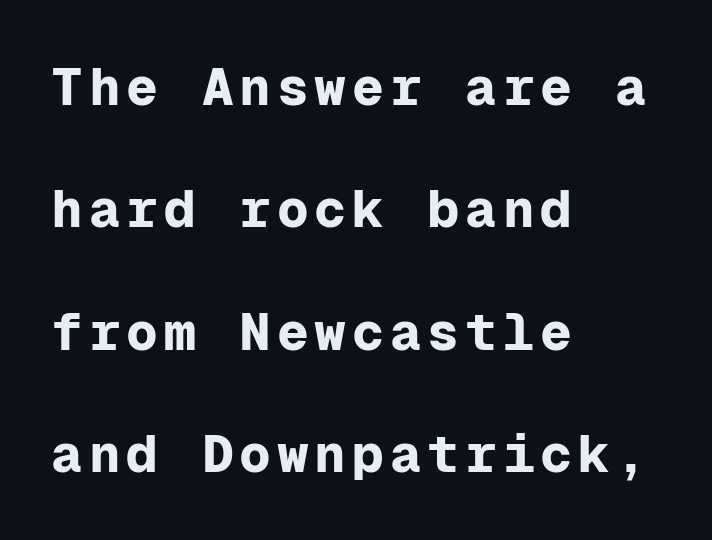
Its strokes are broad and dark, the hallmark of bold type. Ascenders rise straight up at ninety degrees. Words float on clear page, feet unadorned. This is sans-serif lettering, the kind often seen on screens and signage.
